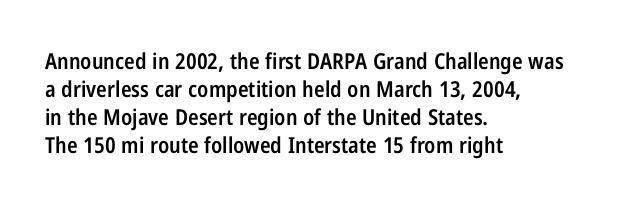
{"italic": "no", "bold": "semi", "underline": "no", "align": "left", "line_spacing": "normal", "line_spacing_ratio": 1.27, "letter_spacing": "normal", "letter_spacing_em": 0.0, "glyph_px": 22}
